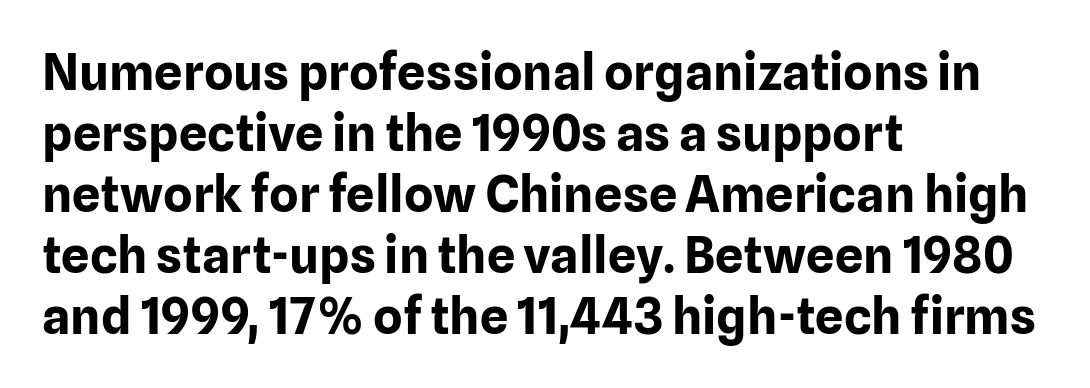
Beneath every word, the page is bare. Look at the bottom of the vertical strokes: they stop flat, with no serifs. The typography opts for an upright posture over an oblique one. Note the varied advance widths — an 'i' is clearly narrower than an 'm'. In CSS terms this would be text-align: left.
